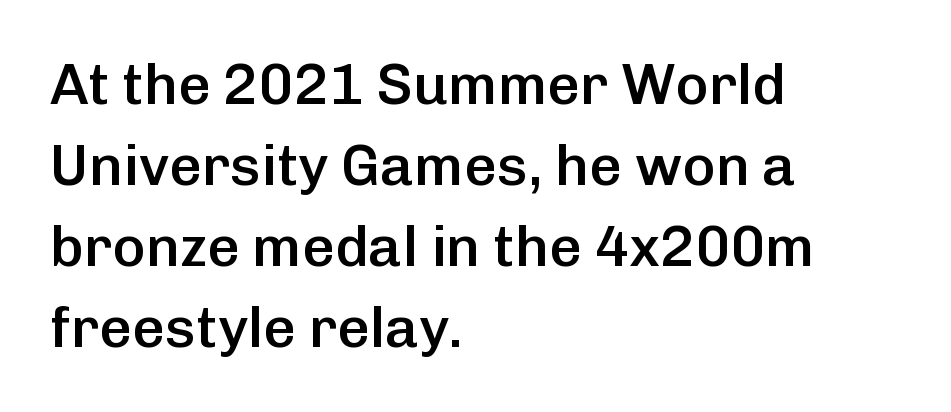
The image shows 57 px semibold sans-serif type, upright; set left-aligned, normal line spacing (1.42x), normal letter spacing, not underlined; low stroke contrast and a medium x-height.
